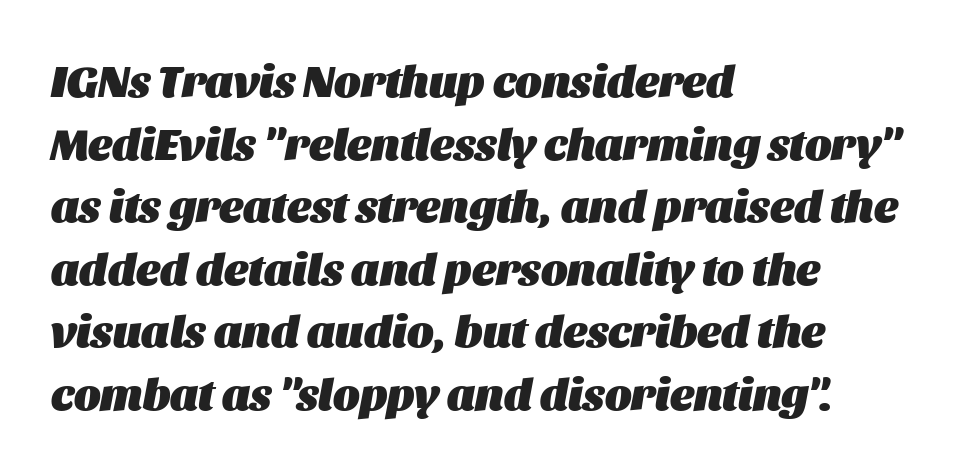
The image shows 45 px heavy type, italic (leaning right); set left-aligned, normal line spacing (1.39x), normal letter spacing, not underlined; medium stroke contrast and a large x-height.
